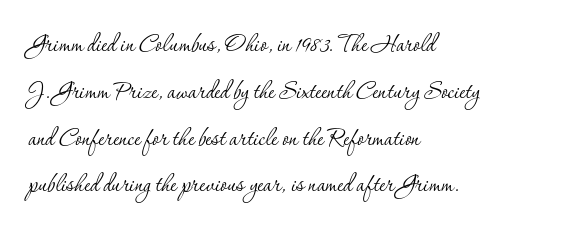
Q: Is the text bold? A: No.
Q: Is the text italic (slanted)? A: Yes.
Q: Is the typeface a serif or a sans-serif typeface? A: Serif.
Q: Is the text underlined? A: No.
Q: How is the paragraph aligned? A: Left-aligned.
Q: Is the spacing between letters normal or unusually wide? A: Normal.
Q: Is the spacing between lines tight, normal or loose? A: Normal.
Q: Width (condensed, normal, or wide)? A: Normal.
Q: Stroke contrast? A: Low.
Q: x-height? A: Small.
Q: Monospaced? A: No.
